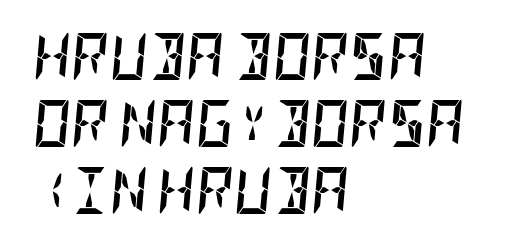
Q: Is the text bold? A: Yes.
Q: Is the text italic (slanted)? A: Yes, it leans right by about 5 degrees.
Q: Is the text underlined? A: No.
Q: How is the paragraph aligned? A: Left-aligned.
Q: Is the spacing between letters normal or unusually wide? A: Normal.
Q: Is the spacing between lines tight, normal or loose? A: Normal.
Q: Width (condensed, normal, or wide)? A: Condensed.
Q: Stroke contrast? A: Low.
Q: x-height? A: Large.
